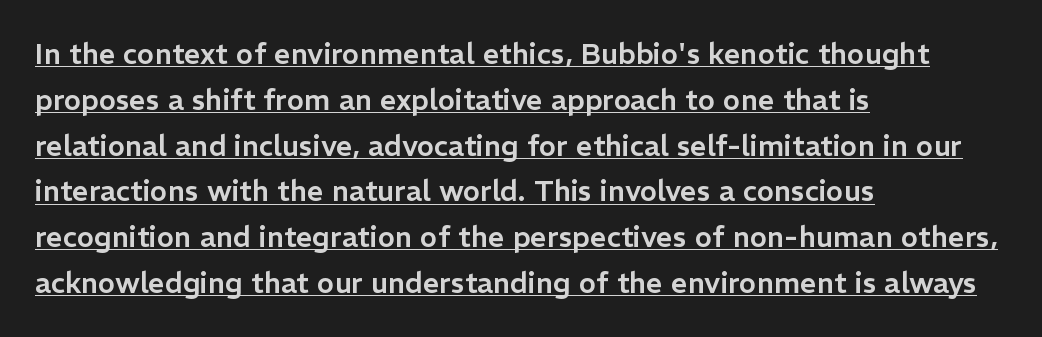
The image shows 29 px sans-serif type, upright; set left-aligned, normal line spacing (1.58x), normal letter spacing, underlined; low stroke contrast and a medium x-height.
